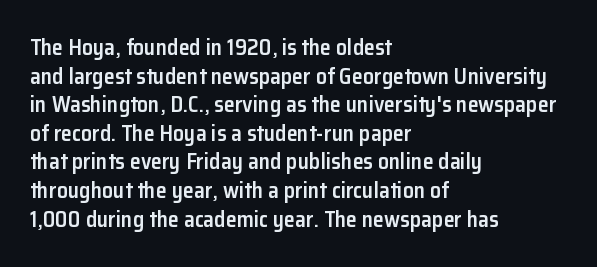
Between one letter and the next there's only the usual sliver of space. Firm but not heavy-handed strokes: this text is semibold. No italicization has been applied; the sample stays upright. Each line starts at the same left margin while the right side varies. Notice how descenders clear the ascenders below comfortably — that's standard leading.
